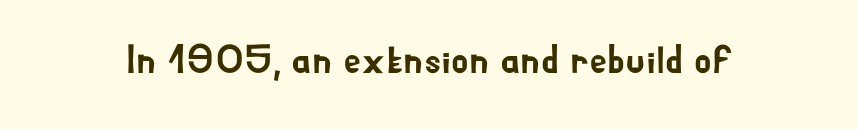
The image shows 40 px sans-serif type, upright; set normal letter spacing, not underlined; low stroke contrast and a small x-height.
